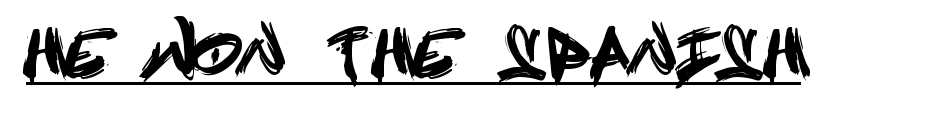
Q: Is the text italic (slanted)? A: Yes.
Q: Is the typeface a serif or a sans-serif typeface? A: Sans-serif.
Q: Is the text underlined? A: Yes.
Q: Width (condensed, normal, or wide)? A: Condensed.
Q: x-height? A: Large.
